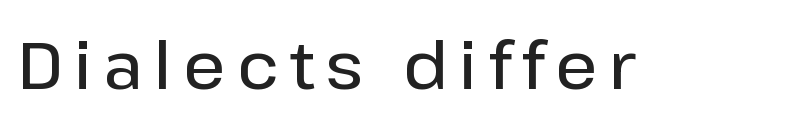
Summary of weight: moderately heavy, a semibold. The glyphs are unaccompanied by any horizontal stroke below them. Every stem runs plumb, perpendicular to the baseline. Font category for this specimen: sans-serif. Think of a printed novel: that variable character pitch is what you see here.
